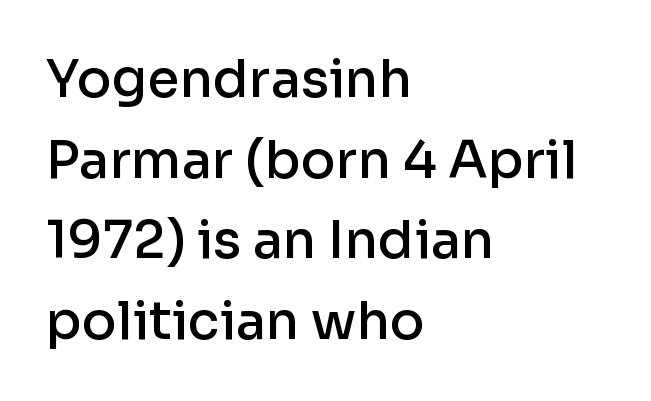
Q: Is the text bold? A: Semi-bold.
Q: Is the text italic (slanted)? A: No, it is upright.
Q: Is the typeface a serif or a sans-serif typeface? A: Sans-serif.
Q: Is the text underlined? A: No.
Q: How is the paragraph aligned? A: Left-aligned.
Q: Is the spacing between letters normal or unusually wide? A: Normal.
Q: Is the spacing between lines tight, normal or loose? A: Normal.
Q: Width (condensed, normal, or wide)? A: Normal.
Q: Stroke contrast? A: Low.
Q: x-height? A: Medium.
Q: Monospaced? A: No.
